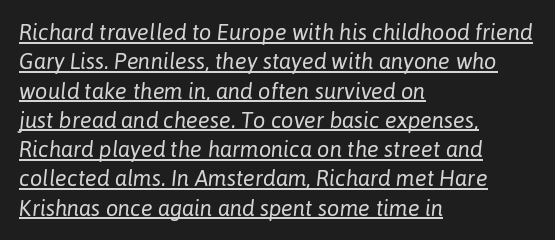
{"italic": "yes", "lean": "right", "slant_degrees": 6, "bold": "no", "underline": "yes", "align": "left", "line_spacing": "normal", "line_spacing_ratio": 1.33, "letter_spacing": "normal", "letter_spacing_em": 0.0, "glyph_px": 22}
